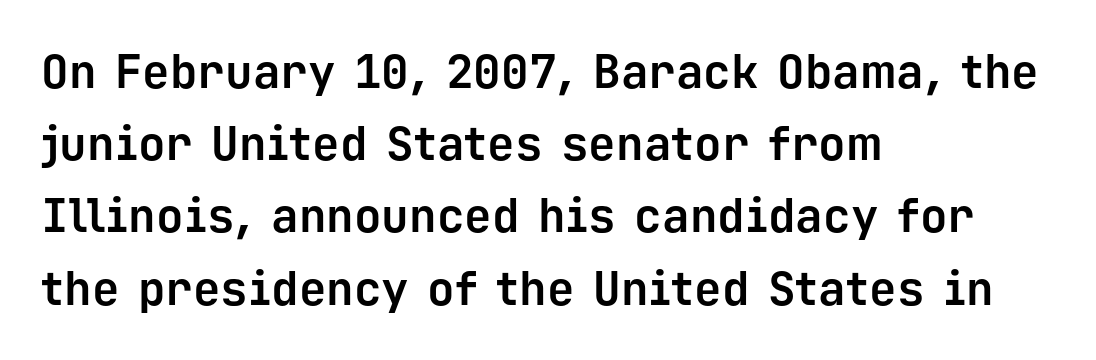
{"serif": "no", "italic": "no", "bold": "yes", "weight": "bold", "width": "normal", "stroke_contrast": "low", "x_height": "medium", "monospaced": "yes", "underline": "no", "align": "left", "line_spacing": "normal", "line_spacing_ratio": 1.57, "letter_spacing": "normal", "letter_spacing_em": 0.0, "glyph_px": 46}
